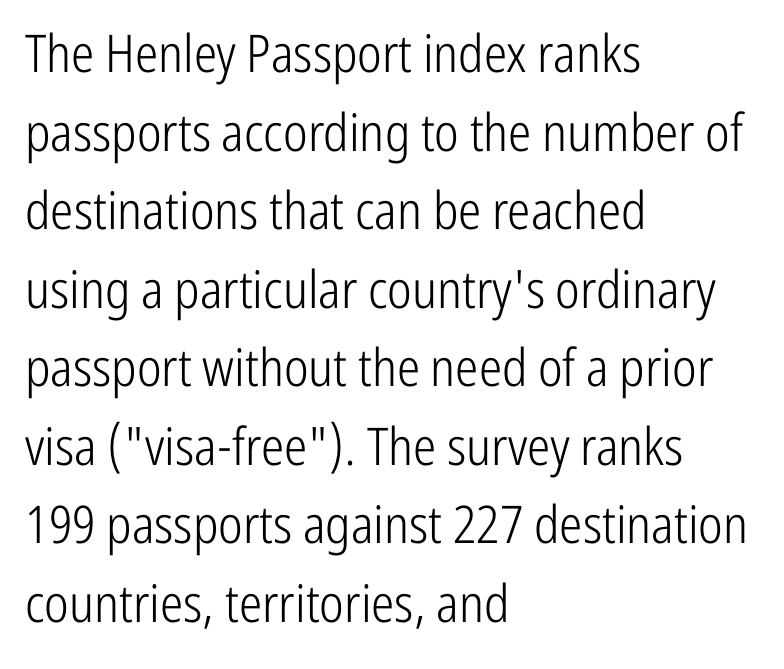
The image shows 52 px light, condensed sans-serif type, upright; set left-aligned, normal line spacing (1.51x), normal letter spacing, not underlined; low stroke contrast and a medium x-height.
